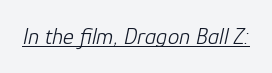
{"italic": "yes", "lean": "right", "slant_degrees": 12, "bold": "no", "underline": "yes", "letter_spacing": "normal", "letter_spacing_em": 0.0, "glyph_px": 23}
